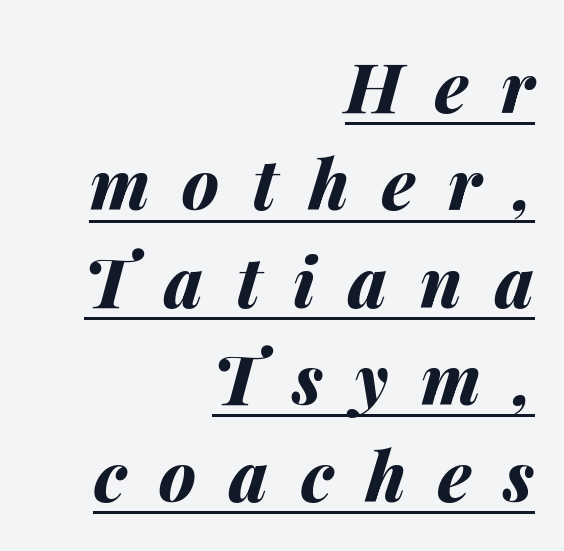
The image shows 69 px bold type, italic (leaning right); set right-aligned, normal line spacing (1.41x), unusually wide letter spacing (+0.47 em), underlined; medium stroke contrast and a medium x-height.
